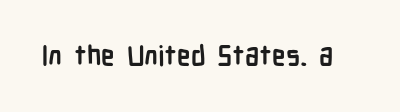
{"italic": "no", "bold": "yes", "underline": "no", "letter_spacing": "normal", "letter_spacing_em": 0.0, "glyph_px": 27}
